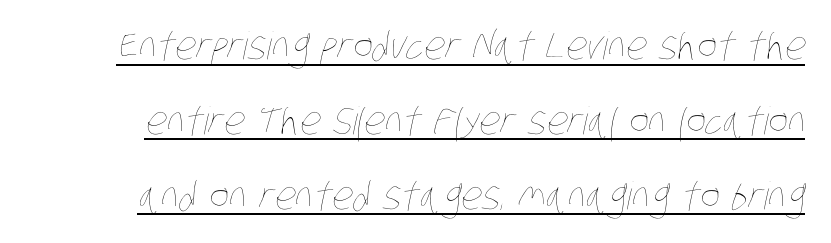
The image shows 38 px thin, condensed type; set loose line spacing (1.97x), normal letter spacing, underlined; low stroke contrast and a large x-height.
